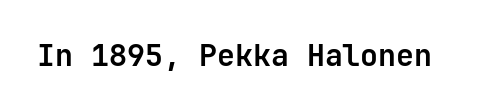
Q: Is the text bold? A: Yes.
Q: Is the text italic (slanted)? A: No, it is upright.
Q: Is the typeface a serif or a sans-serif typeface? A: Sans-serif.
Q: Is the text underlined? A: No.
Q: Is the spacing between letters normal or unusually wide? A: Normal.
Q: Width (condensed, normal, or wide)? A: Normal.
Q: Stroke contrast? A: Low.
Q: x-height? A: Medium.
